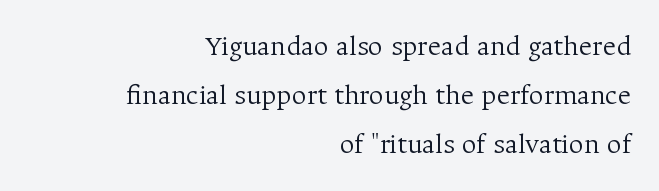
Q: Is the text bold? A: No.
Q: Is the text italic (slanted)? A: No, it is upright.
Q: Is the typeface a serif or a sans-serif typeface? A: Serif.
Q: Is the text underlined? A: No.
Q: How is the paragraph aligned? A: Right-aligned.
Q: Is the spacing between letters normal or unusually wide? A: Normal.
Q: Is the spacing between lines tight, normal or loose? A: Normal.
Q: Width (condensed, normal, or wide)? A: Normal.
Q: Stroke contrast? A: Medium.
Q: x-height? A: Medium.
Q: Monospaced? A: No.
